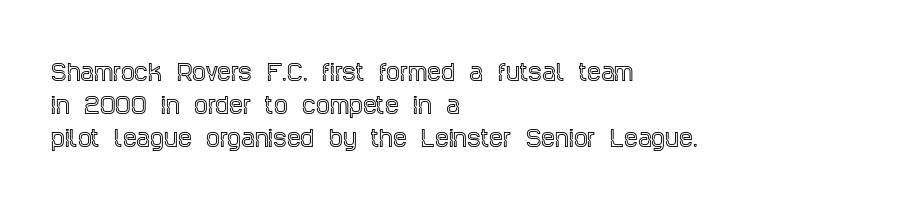
The specimen omits any rule beneath the text block's lines. Is the letter spacing exaggerated? No — it looks like the ordinary default. The typography opts for an upright posture over an oblique one. The rag falls on the right side of this text block. Baseline-to-baseline distance is the conventional proportion of letter height.
